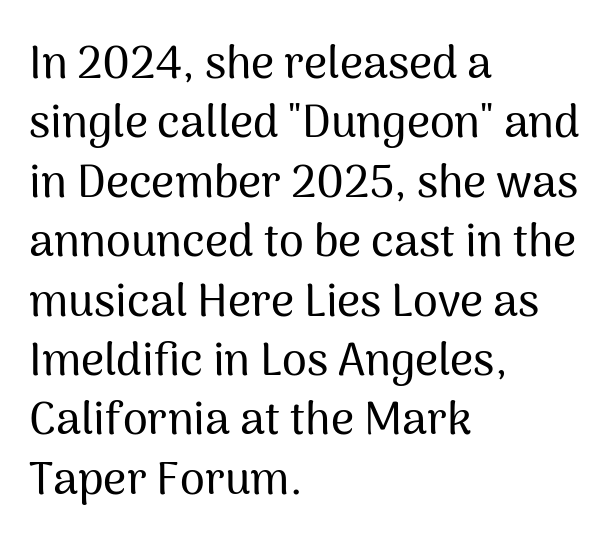
Q: Is the text italic (slanted)? A: No, it is upright.
Q: Is the typeface a serif or a sans-serif typeface? A: Sans-serif.
Q: Is the text underlined? A: No.
Q: How is the paragraph aligned? A: Left-aligned.
Q: Is the spacing between letters normal or unusually wide? A: Normal.
Q: Is the spacing between lines tight, normal or loose? A: Normal.
Q: Width (condensed, normal, or wide)? A: Normal.
Q: Stroke contrast? A: Medium.
Q: x-height? A: Medium.
Q: Monospaced? A: No.
